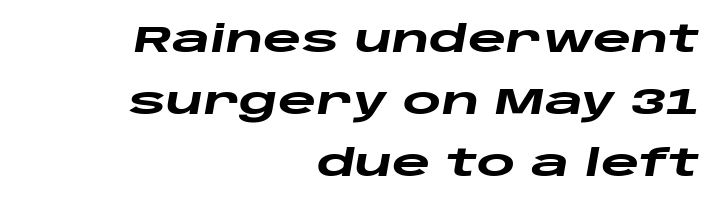
{"italic": "yes", "lean": "right", "slant_degrees": 10, "bold": "yes", "weight": "heavy", "width": "wide", "stroke_contrast": "low", "x_height": "large", "monospaced": "no", "underline": "no", "align": "right", "line_spacing": "normal", "line_spacing_ratio": 1.68, "letter_spacing": "normal", "letter_spacing_em": 0.0, "glyph_px": 37}
